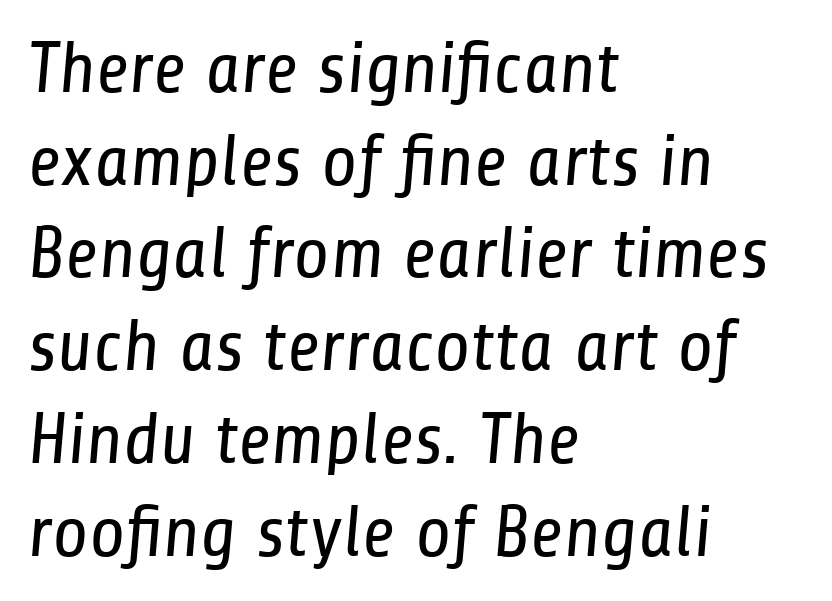
{"serif": "no", "bold": "no", "weight": "regular", "width": "condensed", "stroke_contrast": "low", "x_height": "medium", "monospaced": "no", "underline": "no", "align": "left", "line_spacing": "normal", "line_spacing_ratio": 1.27, "letter_spacing": "normal", "letter_spacing_em": 0.0, "glyph_px": 73}
